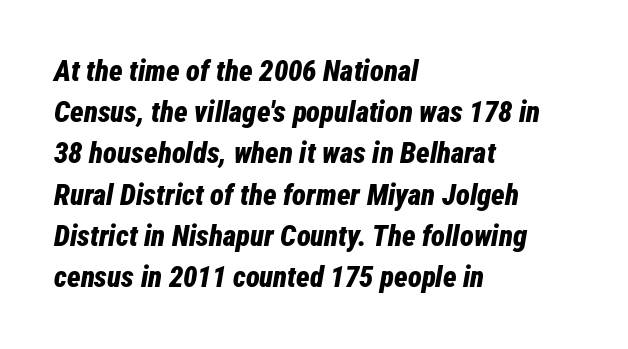
{"italic": "yes", "lean": "right", "slant_degrees": 12, "bold": "yes", "weight": "bold", "width": "condensed", "stroke_contrast": "low", "x_height": "medium", "monospaced": "no", "underline": "no", "align": "left", "line_spacing": "normal", "line_spacing_ratio": 1.42, "letter_spacing": "normal", "letter_spacing_em": 0.0, "glyph_px": 29}
